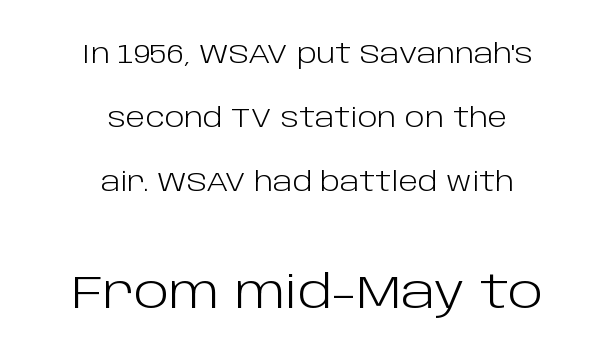
{"serif": "no", "italic": "no", "bold": "no", "weight": "light", "width": "normal", "stroke_contrast": "low", "x_height": "large", "monospaced": "no", "underline": "no", "align": "center", "line_spacing": "loose", "line_spacing_ratio": 2.46, "letter_spacing": "normal", "letter_spacing_em": 0.0, "larger_block": "second", "size_ratio": 1.77, "glyph_px": 46}
